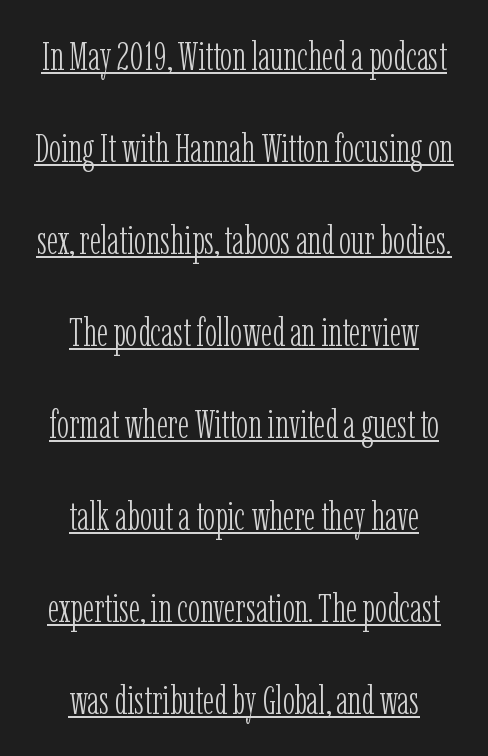
{"serif": "yes", "italic": "no", "bold": "no", "weight": "light", "width": "condensed", "stroke_contrast": "low", "x_height": "medium", "monospaced": "no", "underline": "yes", "align": "center", "line_spacing": "loose", "line_spacing_ratio": 2.3, "letter_spacing": "normal", "letter_spacing_em": 0.0, "glyph_px": 40}
